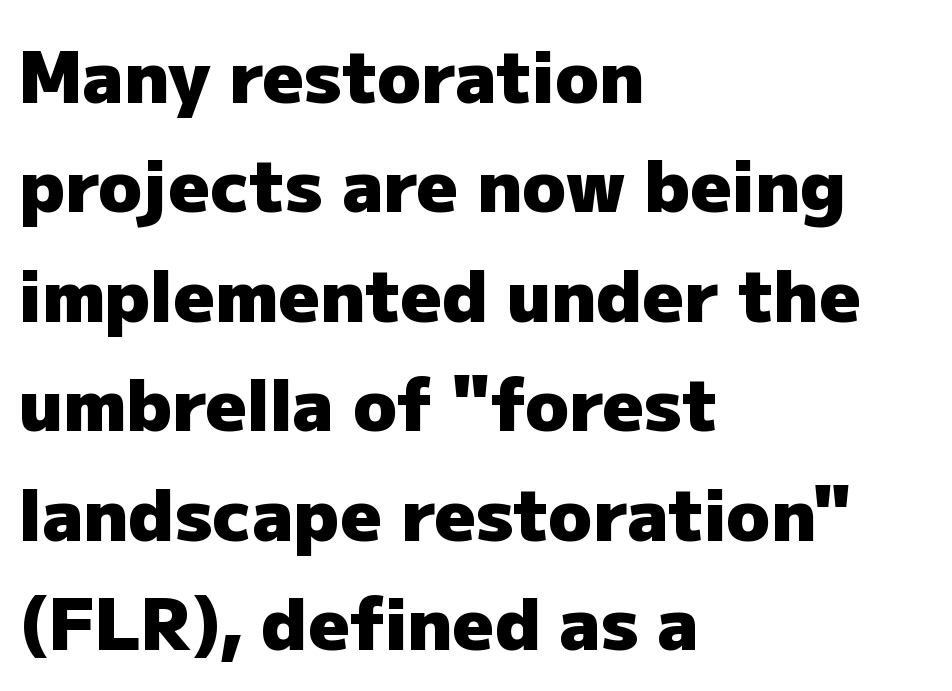
The image shows 72 px heavy sans-serif type, upright; set left-aligned, normal line spacing (1.52x), normal letter spacing, not underlined; low stroke contrast and a medium x-height.
